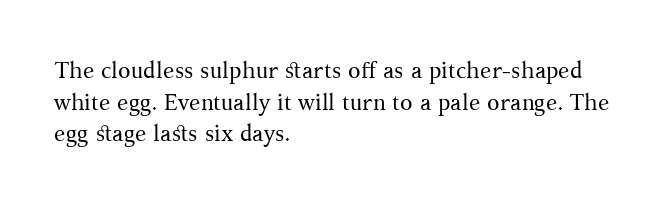
The image shows 23 px text type, upright; set left-aligned, normal line spacing (1.38x), normal letter spacing, not underlined.
